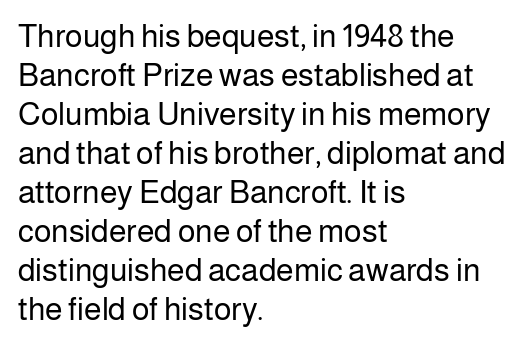
{"serif": "no", "italic": "no", "bold": "no", "weight": "regular", "width": "normal", "stroke_contrast": "low", "x_height": "medium", "monospaced": "no", "underline": "no", "align": "left", "line_spacing_ratio": 1.22, "letter_spacing": "normal", "letter_spacing_em": 0.0, "glyph_px": 32}
